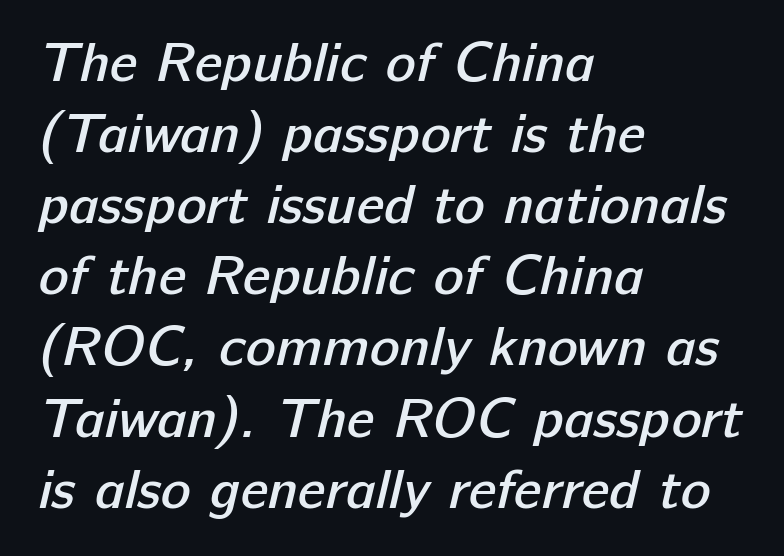
The image shows 56 px semibold sans-serif type; set left-aligned, normal line spacing (1.27x), normal letter spacing, not underlined; low stroke contrast and a medium x-height.
